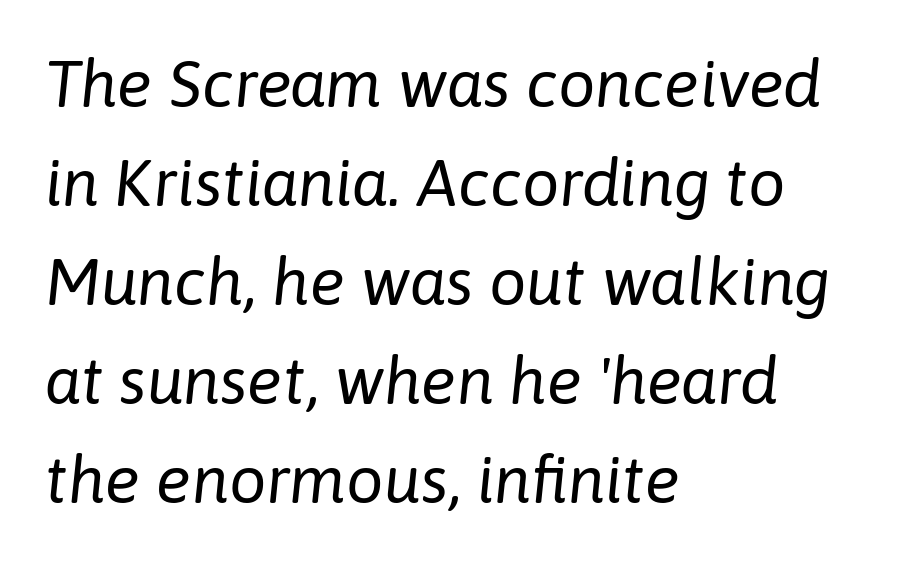
Q: Is the text bold? A: No.
Q: Is the text italic (slanted)? A: Yes, it leans right by about 6 degrees.
Q: Is the text underlined? A: No.
Q: How is the paragraph aligned? A: Left-aligned.
Q: Is the spacing between letters normal or unusually wide? A: Normal.
Q: Is the spacing between lines tight, normal or loose? A: Normal.
Q: Width (condensed, normal, or wide)? A: Normal.
Q: Stroke contrast? A: Low.
Q: x-height? A: Medium.
Q: Monospaced? A: No.
